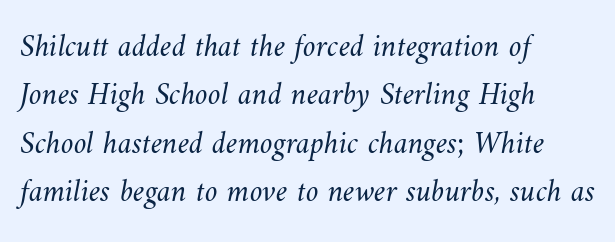
The image shows 32 px light type; set left-aligned, normal line spacing (1.51x), normal letter spacing, not underlined; medium stroke contrast and a small x-height.
